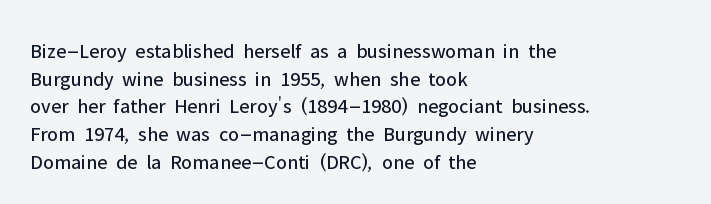
Every stem runs plumb, perpendicular to the baseline. Leftover space on each line is placed entirely after the last word. Check the space under the baseline: it is left empty. This reads as an unemphasized weight, regular at the heaviest. Caption: standard tracking, unaltered.
